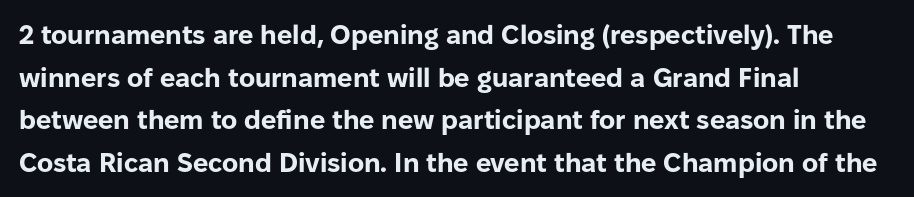
The image shows 27 px bold type, upright; set left-aligned, normal line spacing (1.58x), normal letter spacing, not underlined.
